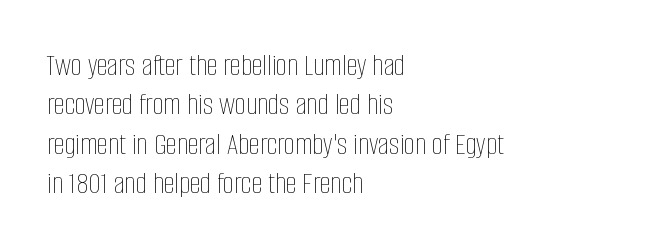
A normal amount of white space separates one row of letters from the next. Descenders are the only things crossing below the line. Quick note: not italic, upright. This rendering leaves character spacing at its baseline value.
